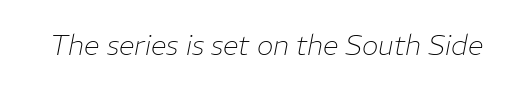
{"italic": "yes", "lean": "right", "slant_degrees": 11, "bold": "no", "weight": "thin", "width": "normal", "stroke_contrast": "low", "x_height": "medium", "monospaced": "no", "underline": "no", "letter_spacing": "normal", "letter_spacing_em": 0.0, "glyph_px": 28}
